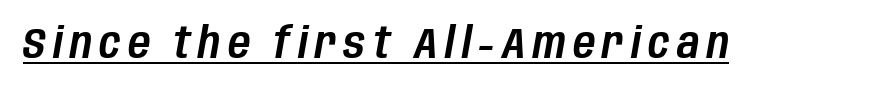
{"italic": "yes", "lean": "right", "slant_degrees": 10, "width": "condensed", "stroke_contrast": "low", "x_height": "large", "monospaced": "no", "underline": "yes", "glyph_px": 43}
